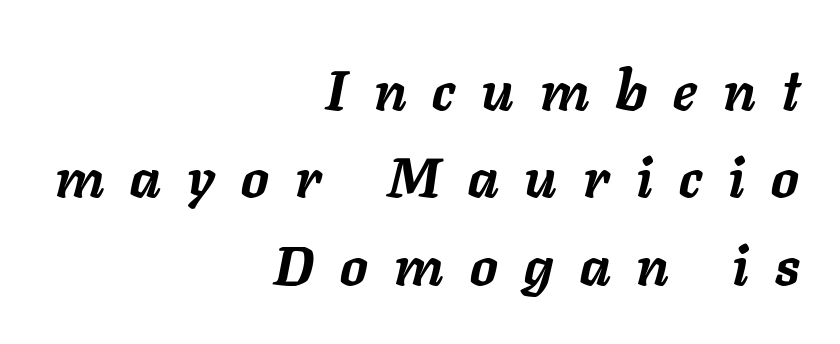
The image shows 55 px semibold type, italic (leaning right); set right-aligned, normal line spacing (1.59x), unusually wide letter spacing (+0.48 em), not underlined; low stroke contrast and a medium x-height.
